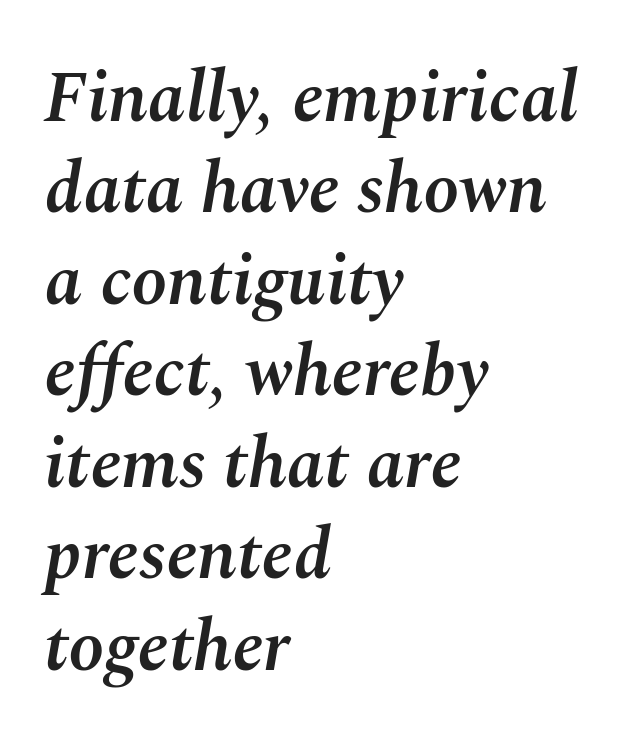
Q: Is the text bold? A: Semi-bold.
Q: Is the text italic (slanted)? A: Yes, it leans right by about 10 degrees.
Q: Is the text underlined? A: No.
Q: How is the paragraph aligned? A: Left-aligned.
Q: Is the spacing between letters normal or unusually wide? A: Normal.
Q: Is the spacing between lines tight, normal or loose? A: Normal.
Q: Width (condensed, normal, or wide)? A: Normal.
Q: Stroke contrast? A: Medium.
Q: x-height? A: Medium.
Q: Monospaced? A: No.
